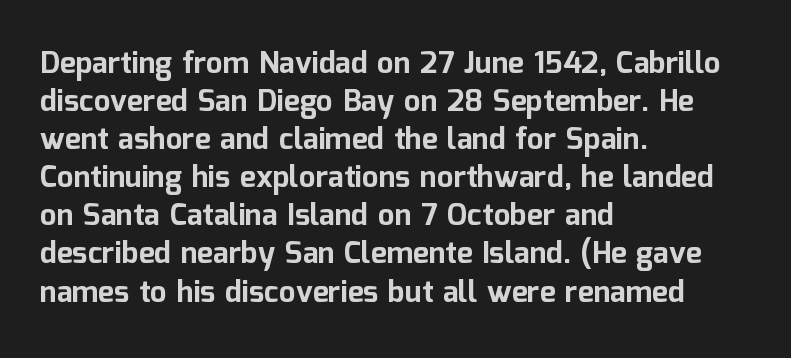
Does the leading feel generous? No, just average. Horizontal alignment here is leftward, the default for most running prose. The passage shown is emphatically bold. Default kerning and tracking; the words read as compact shapes. Style check: upright.
